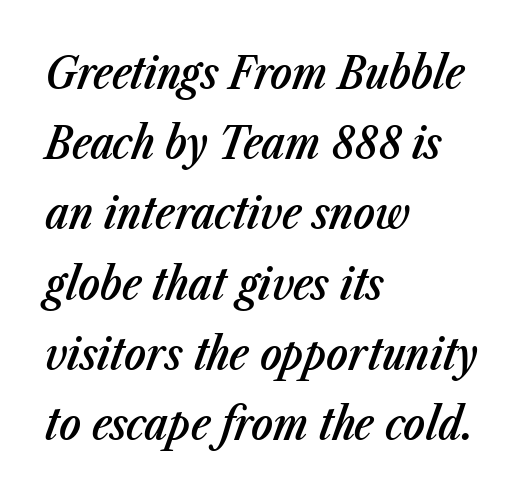
{"italic": "yes", "lean": "right", "slant_degrees": 23, "bold": "semi", "weight": "semibold", "width": "condensed", "stroke_contrast": "low", "x_height": "medium", "monospaced": "no", "underline": "no", "align": "left", "line_spacing": "normal", "line_spacing_ratio": 1.56, "letter_spacing": "normal", "letter_spacing_em": 0.0, "glyph_px": 45}
